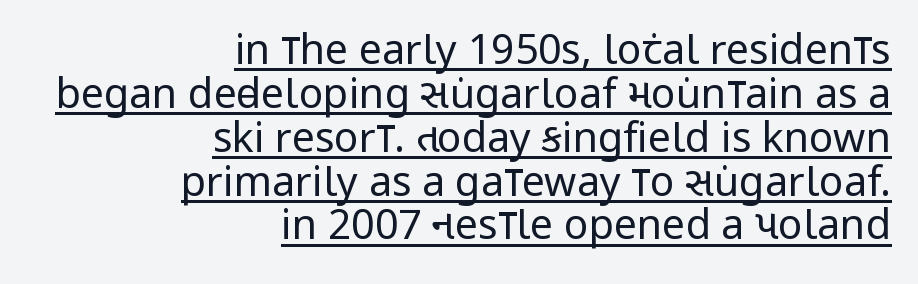
The image shows 41 px regular-weight, condensed sans-serif type, upright; set right-aligned, tight line spacing (1.07x), normal letter spacing, underlined; low stroke contrast and a large x-height.
